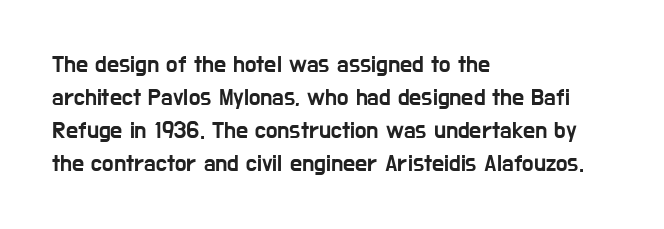
The lines are quadded left. Does extra space separate the letters? No, they use regular spacing. Tall strokes in this sample are plumb rather than angled. Notice how descenders clear the ascenders below comfortably — that's standard leading. This rendering features lettering with no underline.
